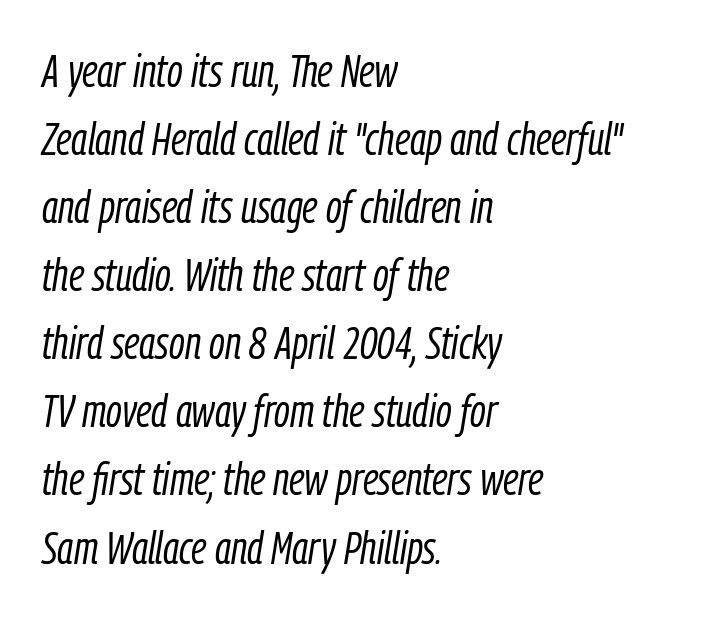
Q: Is the text bold? A: No.
Q: Is the text italic (slanted)? A: Yes, it leans right by about 9 degrees.
Q: Is the text underlined? A: No.
Q: How is the paragraph aligned? A: Left-aligned.
Q: Is the spacing between letters normal or unusually wide? A: Normal.
Q: Is the spacing between lines tight, normal or loose? A: Normal.
Q: Width (condensed, normal, or wide)? A: Condensed.
Q: Stroke contrast? A: Low.
Q: x-height? A: Medium.
Q: Monospaced? A: No.
